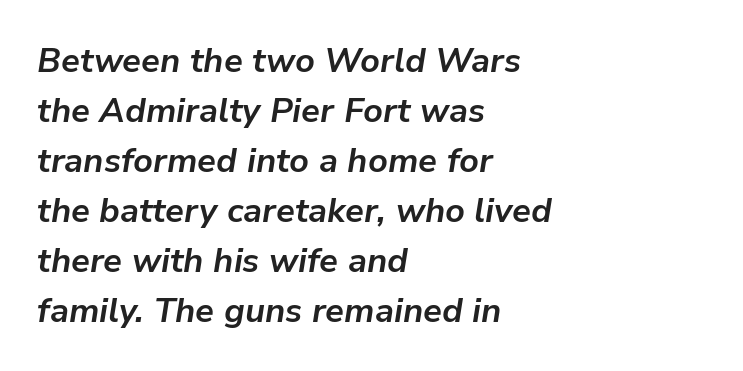
The image shows 34 px bold type, italic (leaning right); set left-aligned, normal line spacing (1.47x), normal letter spacing, not underlined; low stroke contrast and a medium x-height.
